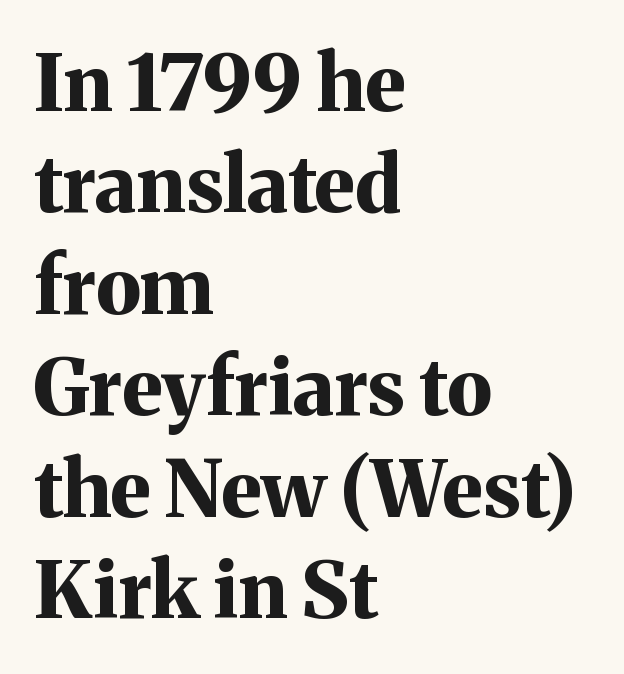
The image shows 78 px bold serif type, upright; set left-aligned, normal line spacing (1.3x), normal letter spacing, not underlined; medium stroke contrast and a medium x-height.
